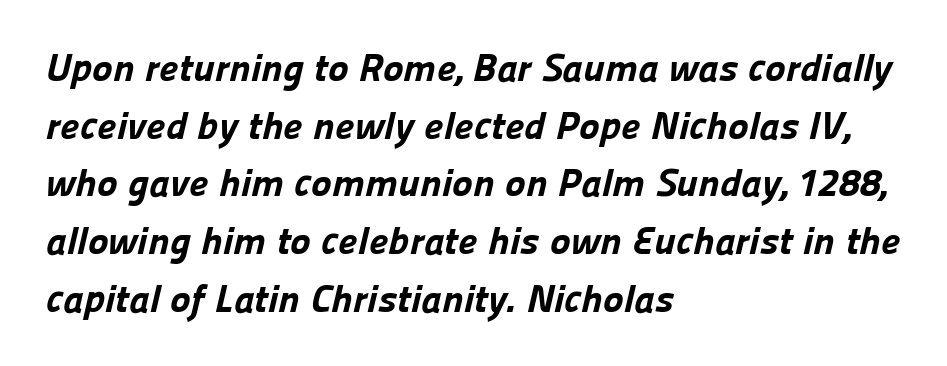
{"serif": "no", "bold": "yes", "weight": "bold", "width": "normal", "stroke_contrast": "low", "x_height": "medium", "monospaced": "no", "underline": "no", "align": "left", "line_spacing": "normal", "line_spacing_ratio": 1.48, "letter_spacing": "normal", "letter_spacing_em": 0.0, "glyph_px": 39}
